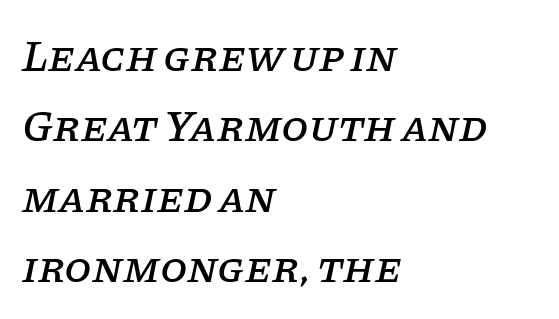
Notice how the stems are inclined rather than vertical — that's the hallmark of italics. Horizontal bands of white between lines are of average thickness. Serif or sans? Serif — the stroke terminals have little feet. Honestly, the letter spacing is just normal — you wouldn't notice it. Each letter keeps its own natural width here, so spacing adapts to shape.
